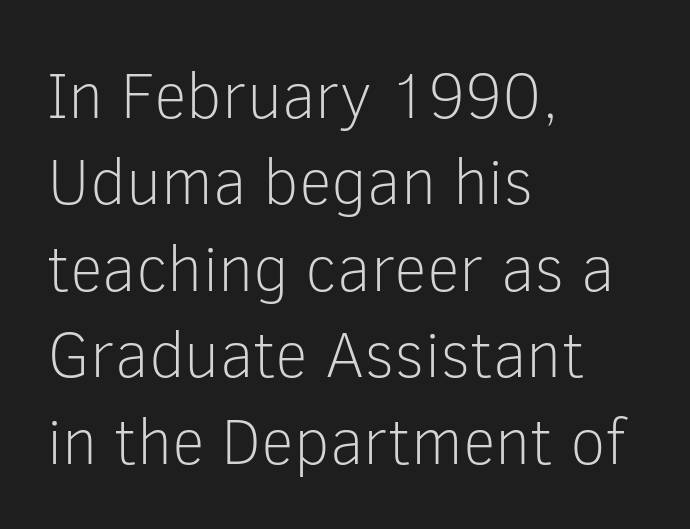
Q: Is the text bold? A: No.
Q: Is the text italic (slanted)? A: No, it is upright.
Q: Is the typeface a serif or a sans-serif typeface? A: Sans-serif.
Q: Is the text underlined? A: No.
Q: How is the paragraph aligned? A: Left-aligned.
Q: Is the spacing between letters normal or unusually wide? A: Normal.
Q: Is the spacing between lines tight, normal or loose? A: Normal.
Q: Width (condensed, normal, or wide)? A: Normal.
Q: Stroke contrast? A: Low.
Q: x-height? A: Medium.
Q: Monospaced? A: No.
